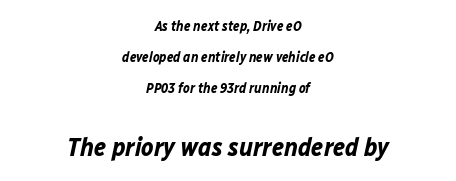
The image shows 26 px bold type, italic (leaning right); set centered, loose line spacing (2.23x), normal letter spacing, not underlined; the second (bottom) block is 1.86x larger.
